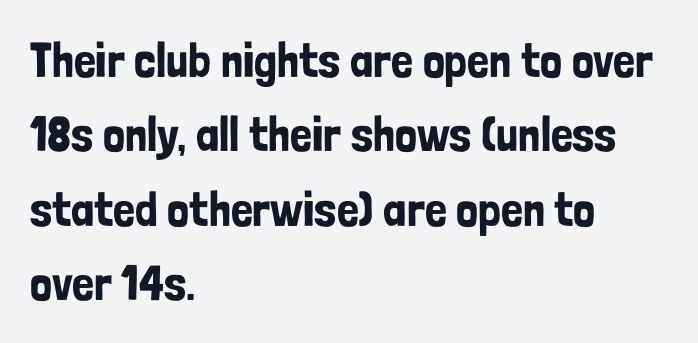
{"serif": "no", "italic": "no", "width": "condensed", "stroke_contrast": "low", "x_height": "medium", "monospaced": "no", "underline": "no", "align": "left", "line_spacing": "normal", "line_spacing_ratio": 1.52, "letter_spacing": "normal", "letter_spacing_em": 0.0, "glyph_px": 49}
